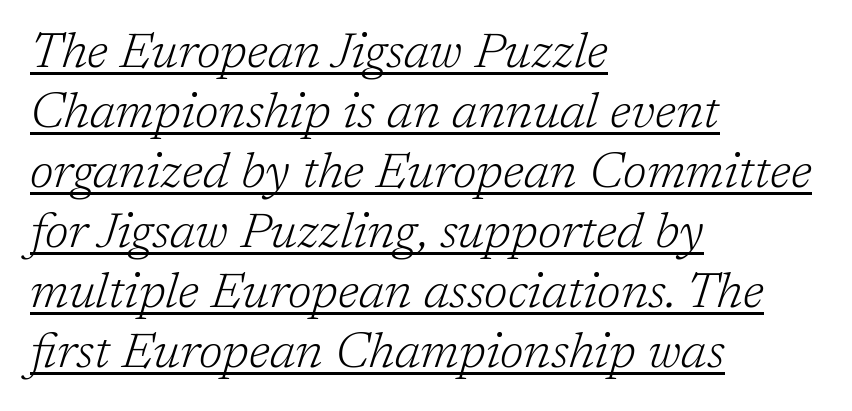
These lines are rendered in a variable-pitch font. Counters stay open thanks to moderate or lighter strokes. Characters are canted at an angle relative to the baseline's perpendicular. Small tapered or slab feet sit at the stroke ends, so this counts as serif.
